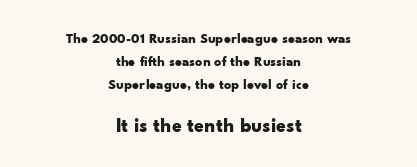
The image shows 20 px bold type, upright; set centered, normal line spacing (1.63x), normal letter spacing, not underlined; the second (bottom) block is 1.43x larger.
